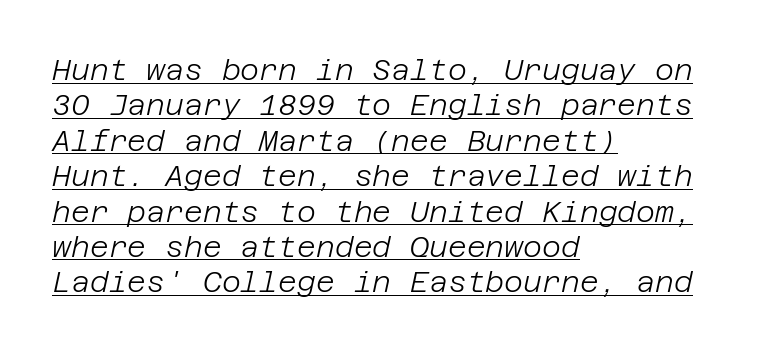
Q: Is the text bold? A: No.
Q: Is the text italic (slanted)? A: Yes, it leans right by about 12 degrees.
Q: Is the text underlined? A: Yes.
Q: How is the paragraph aligned? A: Left-aligned.
Q: Is the spacing between letters normal or unusually wide? A: Normal.
Q: Width (condensed, normal, or wide)? A: Normal.
Q: Stroke contrast? A: Low.
Q: x-height? A: Large.
